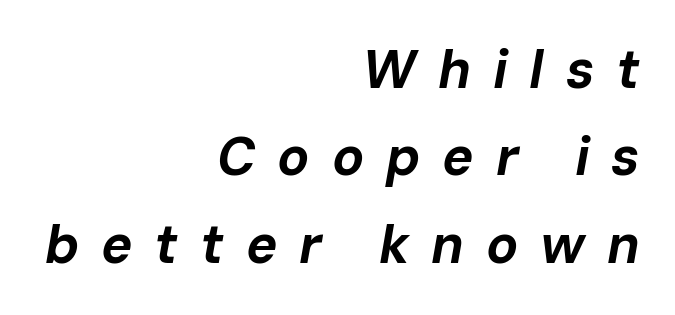
The image shows 53 px bold type, italic (leaning right); set right-aligned, normal line spacing (1.65x), unusually wide letter spacing (+0.41 em), not underlined; low stroke contrast and a medium x-height.
